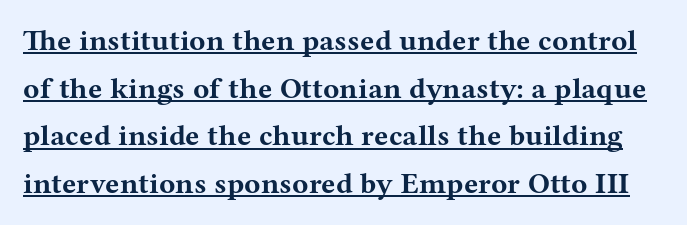
The typeface chosen for these lines features serifs. Regular leading. Beneath each row of characters lies a ruled line. How are the letters spaced? Ordinarily, with no added tracking. The passage shown is typed in a proportional face where columns would drift. Notice how thick the strokes are: this is what a full bold looks like.
